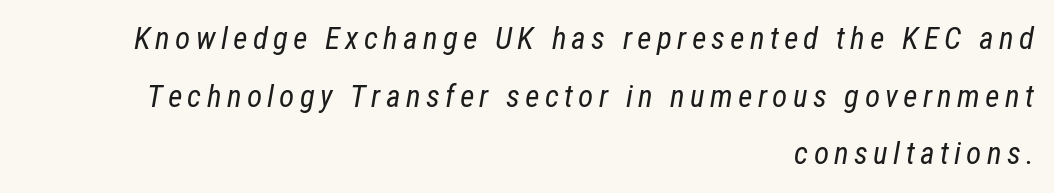
The image shows 31 px regular-weight, condensed type, italic (leaning right); set right-aligned, line spacing 1.86x, not underlined; low stroke contrast and a medium x-height.
